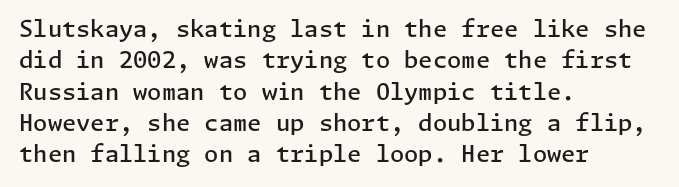
Type without underlining. Compared with an ordinary text face, these strokes are moderately heavier — a semibold. A typesetter would call this zero additional tracking. The vertical gap from one line to the next is medium.
